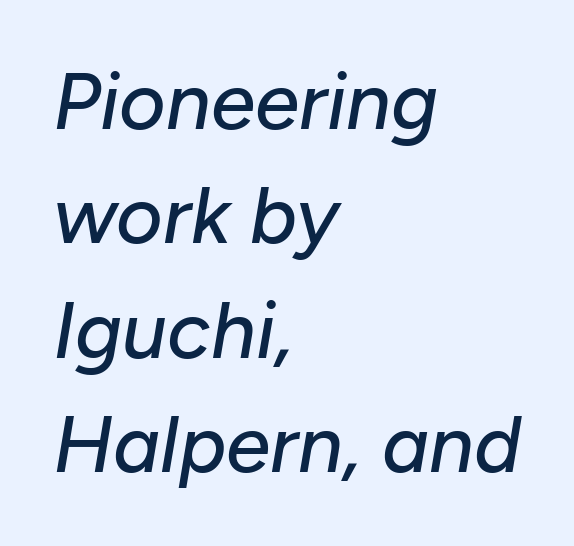
Q: Is the text italic (slanted)? A: Yes, it leans right by about 10 degrees.
Q: Is the text underlined? A: No.
Q: How is the paragraph aligned? A: Left-aligned.
Q: Is the spacing between letters normal or unusually wide? A: Normal.
Q: Is the spacing between lines tight, normal or loose? A: Normal.
Q: Width (condensed, normal, or wide)? A: Normal.
Q: Stroke contrast? A: Low.
Q: x-height? A: Medium.
Q: Monospaced? A: No.
